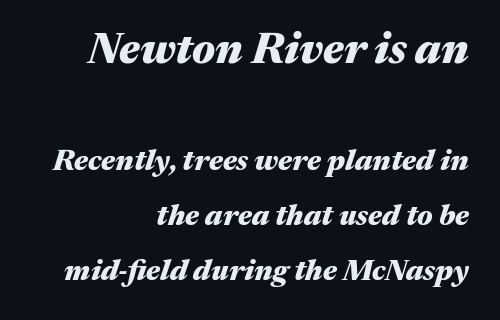
{"italic": "yes", "lean": "right", "slant_degrees": 17, "bold": "yes", "weight": "heavy", "width": "wide", "stroke_contrast": "medium", "x_height": "medium", "monospaced": "no", "underline": "no", "align": "right", "line_spacing": "loose", "line_spacing_ratio": 1.91, "letter_spacing": "normal", "letter_spacing_em": 0.0, "larger_block": "first", "size_ratio": 1.48, "glyph_px": 43}
